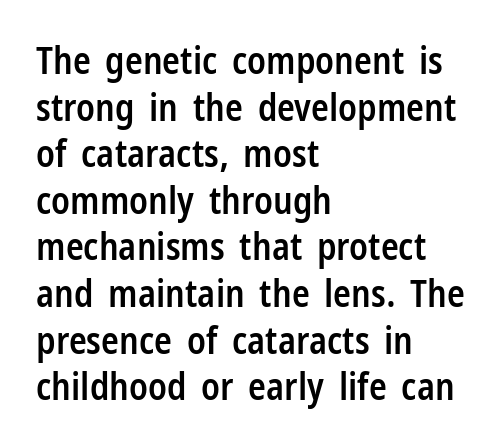
The image shows 37 px semibold, condensed sans-serif type, upright; set left-aligned, normal line spacing (1.26x), normal letter spacing, not underlined; low stroke contrast and a medium x-height.
